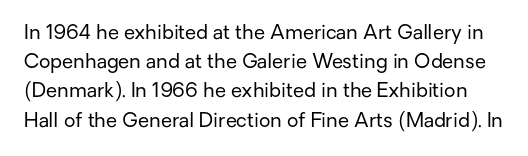
{"italic": "no", "bold": "no", "underline": "no", "line_spacing": "normal", "line_spacing_ratio": 1.46, "letter_spacing": "normal", "letter_spacing_em": 0.0, "glyph_px": 20}
